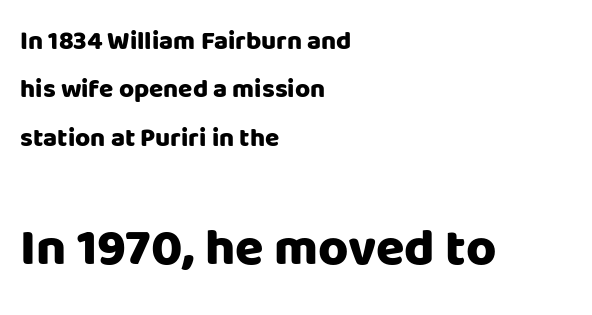
Q: Is the text bold? A: Yes.
Q: Is the text italic (slanted)? A: No, it is upright.
Q: Is the typeface a serif or a sans-serif typeface? A: Sans-serif.
Q: Is the text underlined? A: No.
Q: How is the paragraph aligned? A: Left-aligned.
Q: Is the spacing between letters normal or unusually wide? A: Normal.
Q: Which block of text is set in a larger size, the first (top) or the second (bottom)? A: The second (bottom) one.
Q: Width (condensed, normal, or wide)? A: Normal.
Q: Stroke contrast? A: Low.
Q: x-height? A: Large.
Q: Monospaced? A: No.
